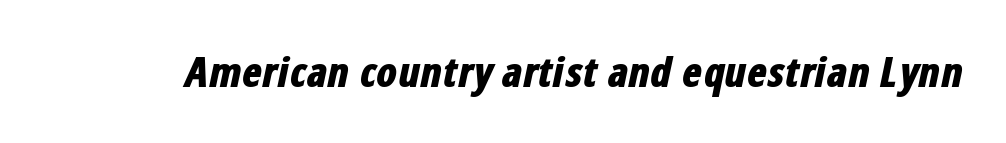
The image shows 41 px bold, condensed type, italic (leaning right); set normal letter spacing, not underlined; low stroke contrast and a medium x-height.
